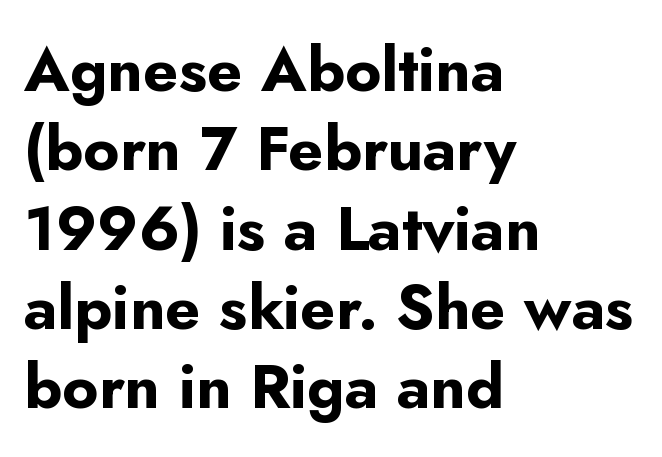
Posture: straight, roman, zero tilt. Teacher's note: observe the even left margin — that is flush-left alignment. Summary of weight: heavy, a full bold. The face used here is proportionally spaced, like ordinary book or web type. No word sits above an underline. These lines sit exactly where default settings would place them.
